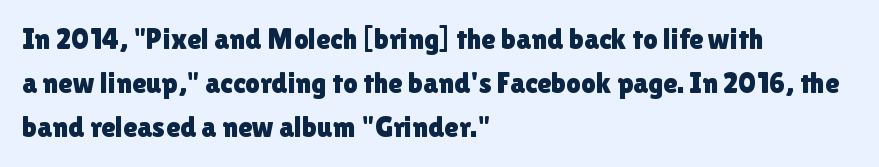
Q: Is the text italic (slanted)? A: No, it is upright.
Q: Is the typeface a serif or a sans-serif typeface? A: Sans-serif.
Q: Is the text underlined? A: No.
Q: How is the paragraph aligned? A: Left-aligned.
Q: Is the spacing between letters normal or unusually wide? A: Normal.
Q: Is the spacing between lines tight, normal or loose? A: Normal.
Q: Width (condensed, normal, or wide)? A: Normal.
Q: x-height? A: Medium.
Q: Monospaced? A: No.
